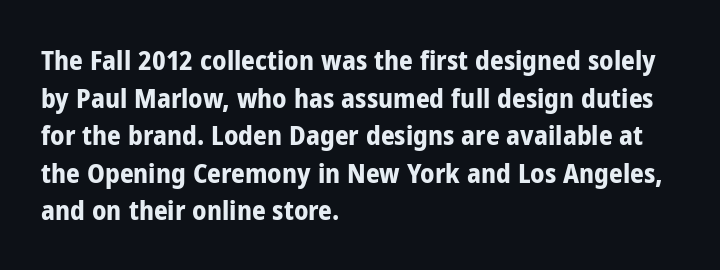
Q: Is the text bold? A: Yes.
Q: Is the text italic (slanted)? A: No, it is upright.
Q: Is the text underlined? A: No.
Q: How is the paragraph aligned? A: Left-aligned.
Q: Is the spacing between letters normal or unusually wide? A: Normal.
Q: Is the spacing between lines tight, normal or loose? A: Normal.
